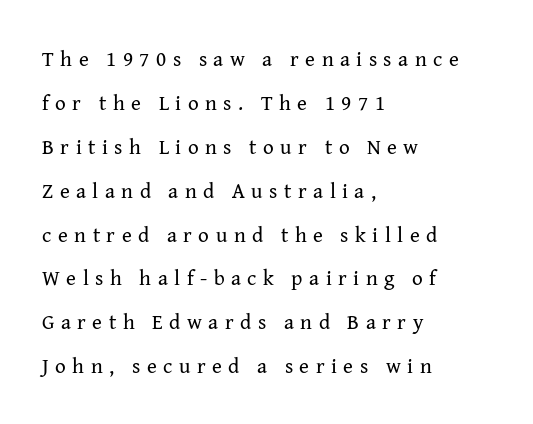
{"italic": "no", "bold": "no", "underline": "no", "align": "left", "line_spacing": "loose", "line_spacing_ratio": 2.09, "letter_spacing": "wide", "letter_spacing_em": 0.31, "glyph_px": 21}
